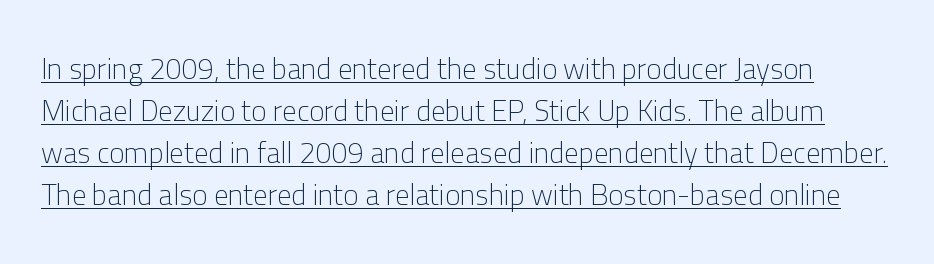
Q: Is the text bold? A: No.
Q: Is the text italic (slanted)? A: No, it is upright.
Q: Is the typeface a serif or a sans-serif typeface? A: Sans-serif.
Q: Is the text underlined? A: Yes.
Q: Is the spacing between letters normal or unusually wide? A: Normal.
Q: Is the spacing between lines tight, normal or loose? A: Normal.
Q: Width (condensed, normal, or wide)? A: Normal.
Q: Stroke contrast? A: Low.
Q: x-height? A: Medium.
Q: Monospaced? A: No.
